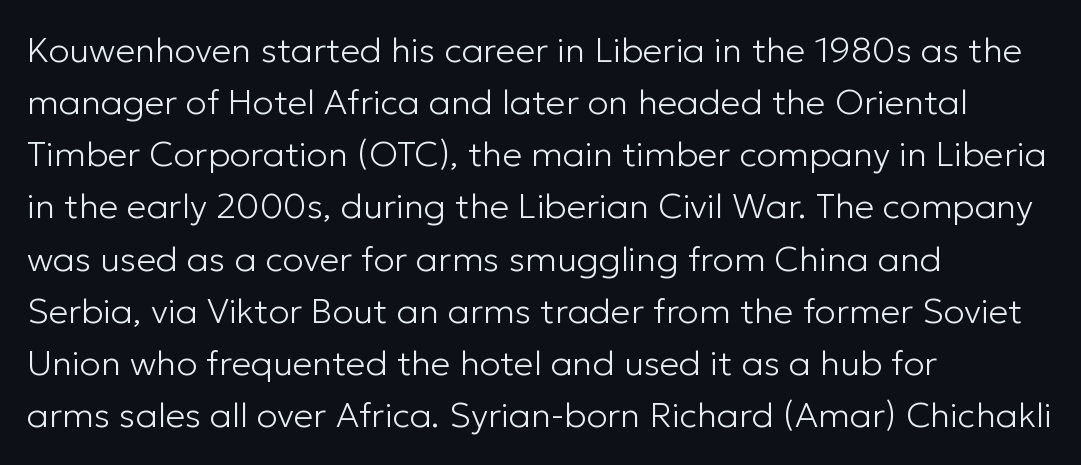
Spacing verdict: proportional, widths tailored to each character. This rendering uses left alignment, leaving the right contour irregular. Vertical strokes here are truly vertical. A quiet, ordinary-to-light weight characterises the typeface. Serif or sans? Sans — the stroke terminals are bare. No extra tracking has been applied to these lines.
